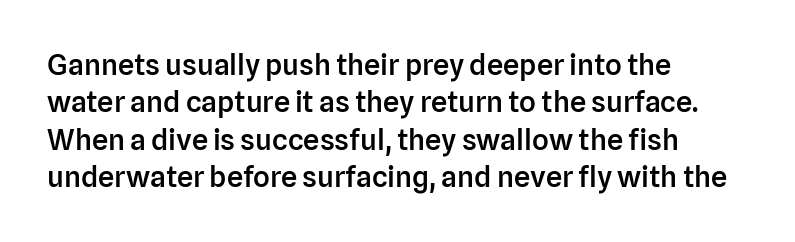
{"serif": "no", "italic": "no", "bold": "semi", "weight": "semibold", "width": "normal", "stroke_contrast": "low", "x_height": "medium", "monospaced": "no", "underline": "no", "align": "left", "line_spacing": "normal", "line_spacing_ratio": 1.29, "letter_spacing": "normal", "letter_spacing_em": 0.0, "glyph_px": 29}
